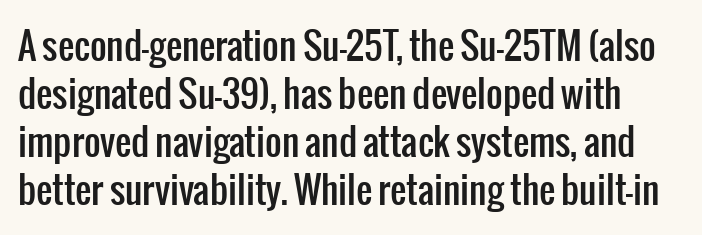
{"serif": "no", "italic": "no", "width": "condensed", "stroke_contrast": "low", "x_height": "medium", "monospaced": "no", "underline": "no", "line_spacing": "normal", "line_spacing_ratio": 1.33, "letter_spacing": "normal", "letter_spacing_em": 0.0, "glyph_px": 36}
